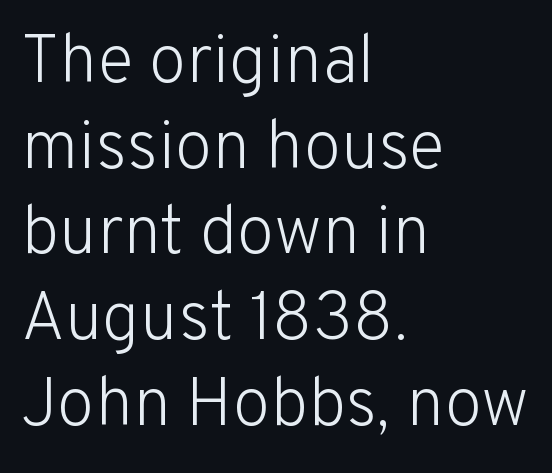
Q: Is the text bold? A: No.
Q: Is the text italic (slanted)? A: No, it is upright.
Q: Is the typeface a serif or a sans-serif typeface? A: Sans-serif.
Q: Is the text underlined? A: No.
Q: How is the paragraph aligned? A: Left-aligned.
Q: Is the spacing between letters normal or unusually wide? A: Normal.
Q: Is the spacing between lines tight, normal or loose? A: Normal.
Q: Width (condensed, normal, or wide)? A: Normal.
Q: Stroke contrast? A: Low.
Q: x-height? A: Medium.
Q: Monospaced? A: No.
